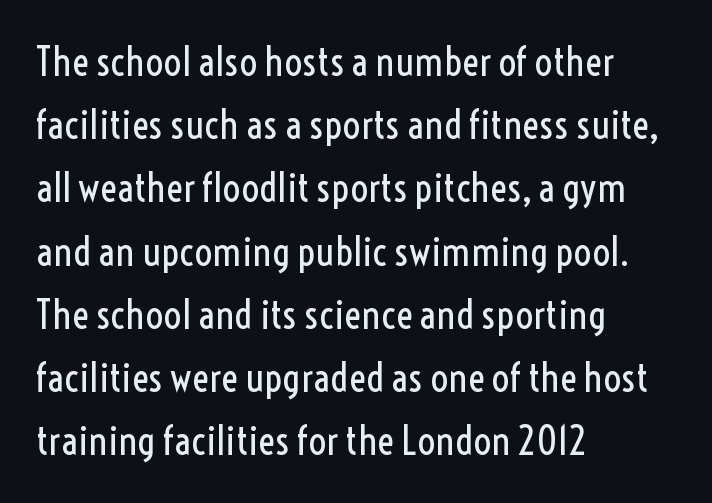
A light-to-regular cut is what we see here. Proportional: the letters do not fall into vertical columns. Examine the stroke ends and you'll find no serifs. It's the straight-up-and-down kind of type.
